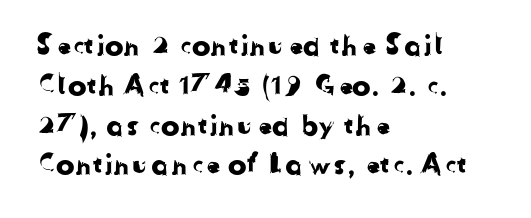
Q: Is the typeface a serif or a sans-serif typeface? A: Sans-serif.
Q: Is the text underlined? A: No.
Q: How is the paragraph aligned? A: Left-aligned.
Q: Is the spacing between letters normal or unusually wide? A: Normal.
Q: Is the spacing between lines tight, normal or loose? A: Normal.
Q: Width (condensed, normal, or wide)? A: Normal.
Q: Stroke contrast? A: Low.
Q: x-height? A: Medium.
Q: Monospaced? A: No.
